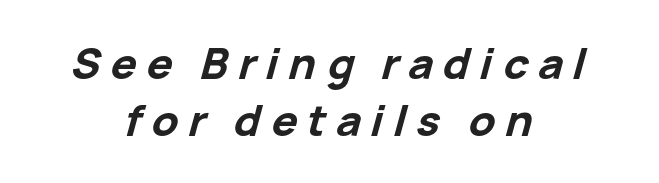
Q: Is the text bold? A: Yes.
Q: Is the text italic (slanted)? A: Yes, it leans right by about 15 degrees.
Q: Is the text underlined? A: No.
Q: How is the paragraph aligned? A: Centered.
Q: Is the spacing between letters normal or unusually wide? A: Unusually wide.
Q: Is the spacing between lines tight, normal or loose? A: Normal.
Q: Width (condensed, normal, or wide)? A: Normal.
Q: Stroke contrast? A: Low.
Q: x-height? A: Medium.
Q: Monospaced? A: No.
